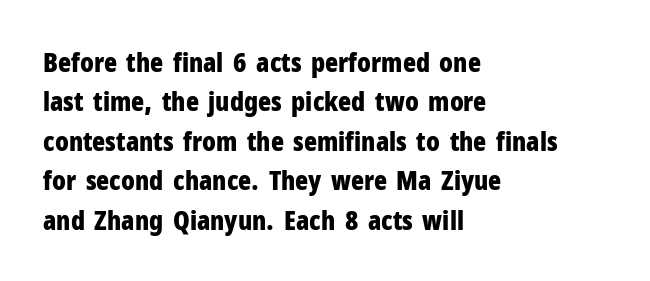
The image shows 27 px bold type, upright; set left-aligned, normal line spacing (1.46x), normal letter spacing, not underlined.
